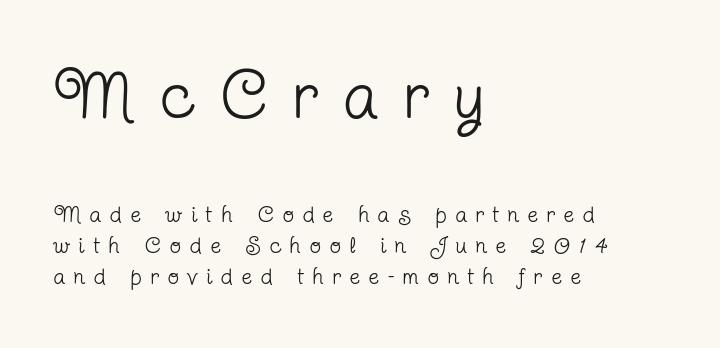
The image shows 68 px regular-weight, condensed serif type, upright; set left-aligned, normal line spacing (1.35x), unusually wide letter spacing (+0.39 em), not underlined; the first (top) block is 2.96x larger; low stroke contrast and a medium x-height.
